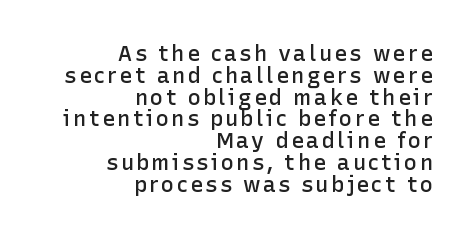
Q: Is the text bold? A: Semi-bold.
Q: Is the text italic (slanted)? A: No, it is upright.
Q: Is the text underlined? A: No.
Q: How is the paragraph aligned? A: Right-aligned.
Q: Is the spacing between lines tight, normal or loose? A: Tight.
